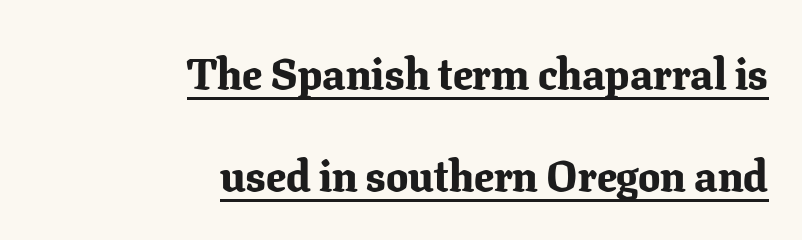
{"serif": "yes", "italic": "no", "bold": "yes", "weight": "bold", "width": "normal", "stroke_contrast": "low", "x_height": "medium", "monospaced": "no", "underline": "yes", "align": "right", "line_spacing": "loose", "line_spacing_ratio": 2.31, "letter_spacing": "normal", "letter_spacing_em": 0.0, "glyph_px": 44}
